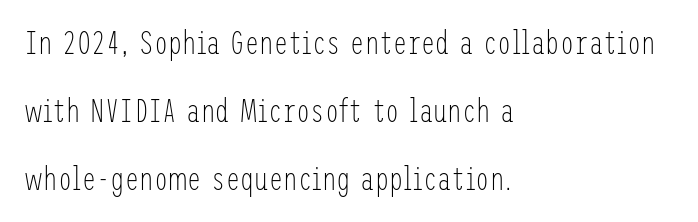
{"serif": "no", "italic": "no", "bold": "no", "weight": "light", "width": "condensed", "stroke_contrast": "low", "x_height": "medium", "underline": "no", "align": "left", "line_spacing": "loose", "line_spacing_ratio": 2.13, "letter_spacing": "normal", "letter_spacing_em": 0.0, "glyph_px": 32}
